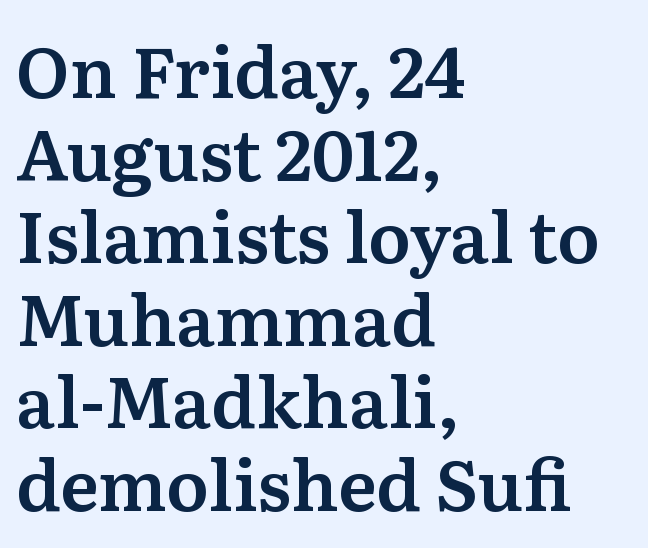
{"serif": "yes", "italic": "no", "width": "normal", "stroke_contrast": "medium", "x_height": "medium", "monospaced": "no", "underline": "no", "align": "left", "line_spacing_ratio": 1.18, "letter_spacing": "normal", "letter_spacing_em": 0.0, "glyph_px": 70}
